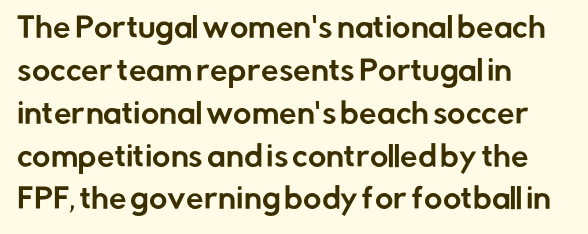
Q: Is the text italic (slanted)? A: No, it is upright.
Q: Is the typeface a serif or a sans-serif typeface? A: Sans-serif.
Q: Is the text underlined? A: No.
Q: How is the paragraph aligned? A: Left-aligned.
Q: Is the spacing between letters normal or unusually wide? A: Normal.
Q: Is the spacing between lines tight, normal or loose? A: Normal.
Q: Width (condensed, normal, or wide)? A: Normal.
Q: Stroke contrast? A: Low.
Q: x-height? A: Medium.
Q: Monospaced? A: No.
